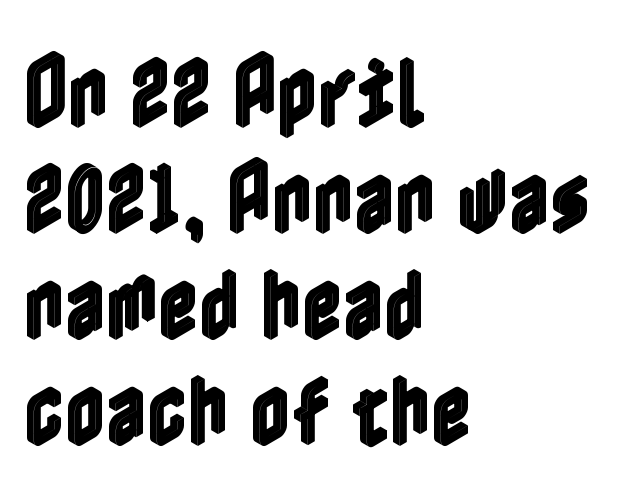
Q: Is the text italic (slanted)? A: No, it is upright.
Q: Is the text underlined? A: No.
Q: How is the paragraph aligned? A: Left-aligned.
Q: Is the spacing between letters normal or unusually wide? A: Normal.
Q: Is the spacing between lines tight, normal or loose? A: Normal.
Q: Width (condensed, normal, or wide)? A: Condensed.
Q: x-height? A: Medium.
